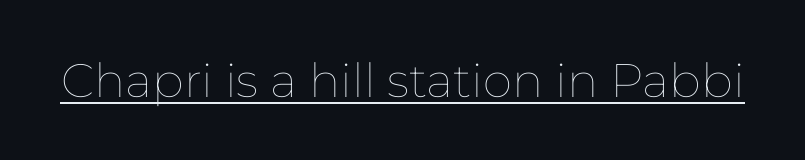
Q: Is the text bold? A: No.
Q: Is the text italic (slanted)? A: No, it is upright.
Q: Is the text underlined? A: Yes.
Q: Is the spacing between letters normal or unusually wide? A: Normal.
Q: Width (condensed, normal, or wide)? A: Normal.
Q: Stroke contrast? A: Low.
Q: x-height? A: Medium.
Q: Monospaced? A: No.
